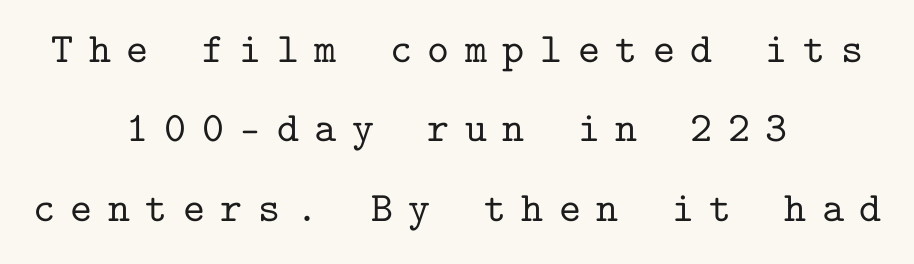
{"serif": "yes", "italic": "no", "width": "normal", "stroke_contrast": "low", "x_height": "medium", "monospaced": "yes", "underline": "no", "align": "center", "line_spacing_ratio": 1.89, "letter_spacing": "wide", "letter_spacing_em": 0.37, "glyph_px": 42}
